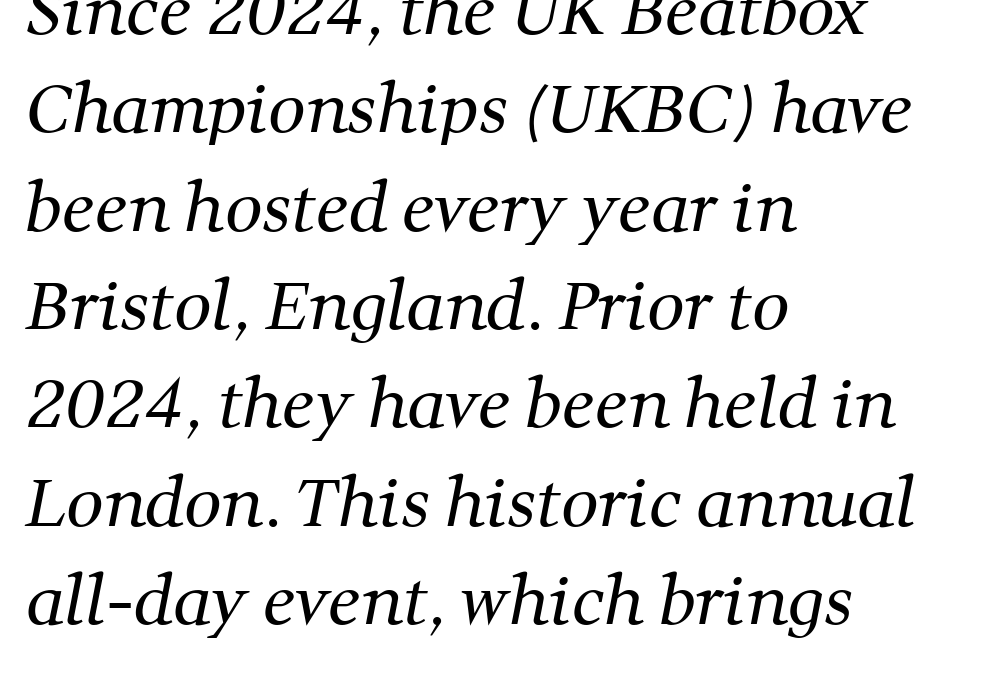
Q: Is the text bold? A: No.
Q: Is the typeface a serif or a sans-serif typeface? A: Serif.
Q: Is the text underlined? A: No.
Q: How is the paragraph aligned? A: Left-aligned.
Q: Is the spacing between letters normal or unusually wide? A: Normal.
Q: Is the spacing between lines tight, normal or loose? A: Normal.
Q: Width (condensed, normal, or wide)? A: Normal.
Q: Stroke contrast? A: Medium.
Q: x-height? A: Medium.
Q: Monospaced? A: No.
